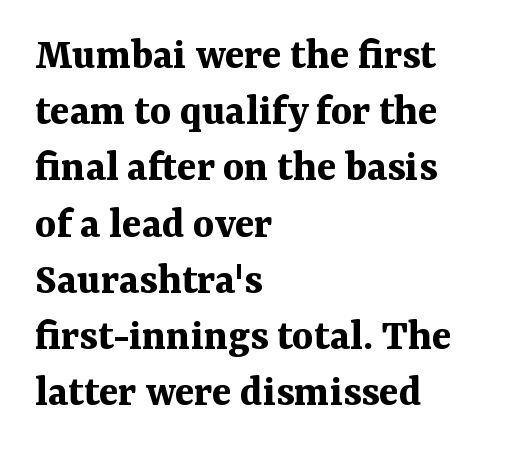
{"serif": "yes", "italic": "no", "bold": "yes", "weight": "bold", "width": "normal", "stroke_contrast": "medium", "x_height": "medium", "monospaced": "no", "underline": "no", "align": "left", "line_spacing": "normal", "line_spacing_ratio": 1.25, "letter_spacing": "normal", "letter_spacing_em": 0.0, "glyph_px": 45}
